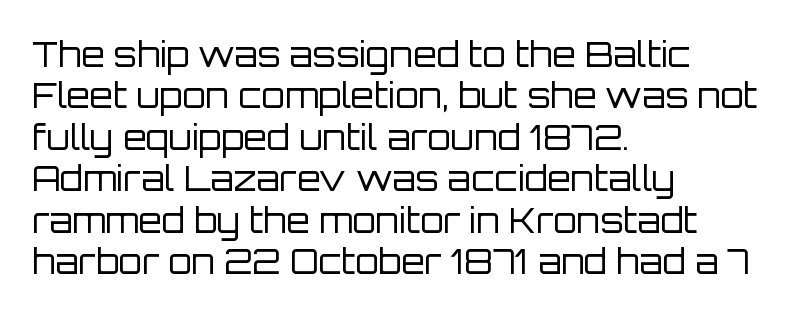
Q: Is the text bold? A: No.
Q: Is the text italic (slanted)? A: No, it is upright.
Q: Is the typeface a serif or a sans-serif typeface? A: Sans-serif.
Q: Is the text underlined? A: No.
Q: How is the paragraph aligned? A: Left-aligned.
Q: Is the spacing between letters normal or unusually wide? A: Normal.
Q: Width (condensed, normal, or wide)? A: Normal.
Q: Stroke contrast? A: Low.
Q: x-height? A: Large.
Q: Monospaced? A: No.
